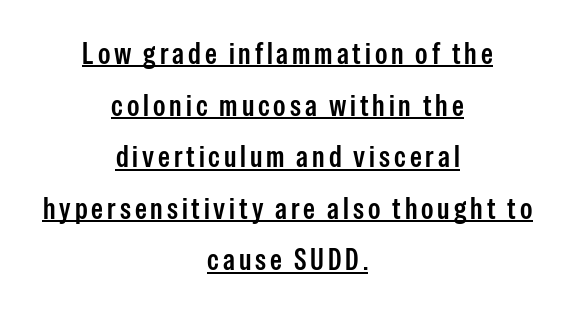
{"serif": "no", "italic": "no", "width": "condensed", "stroke_contrast": "low", "x_height": "medium", "monospaced": "no", "underline": "yes", "align": "center", "line_spacing_ratio": 1.72, "glyph_px": 30}
